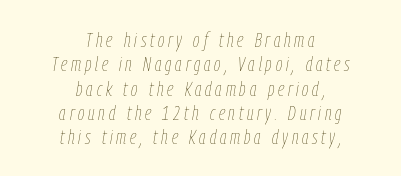
{"italic": "yes", "lean": "right", "slant_degrees": 9, "bold": "no", "underline": "no", "align": "center", "line_spacing_ratio": 1.16, "glyph_px": 21}
